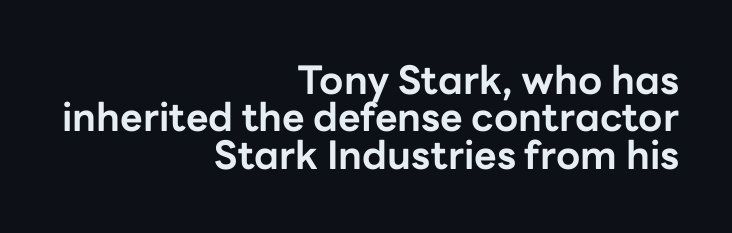
{"serif": "no", "italic": "no", "bold": "yes", "weight": "bold", "width": "normal", "stroke_contrast": "low", "x_height": "medium", "monospaced": "no", "underline": "no", "align": "right", "line_spacing": "tight", "line_spacing_ratio": 0.96, "letter_spacing": "normal", "letter_spacing_em": 0.0, "glyph_px": 39}
